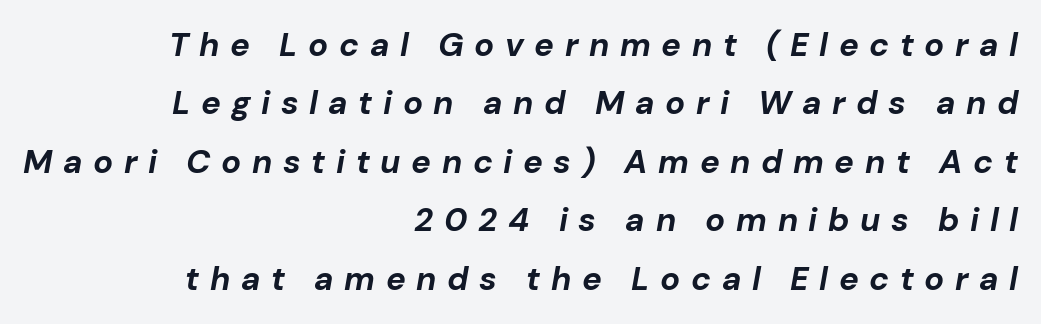
{"italic": "yes", "lean": "right", "slant_degrees": 10, "bold": "yes", "weight": "bold", "width": "normal", "stroke_contrast": "low", "x_height": "medium", "monospaced": "no", "underline": "no", "align": "right", "line_spacing_ratio": 1.77, "letter_spacing": "wide", "letter_spacing_em": 0.32, "glyph_px": 33}
